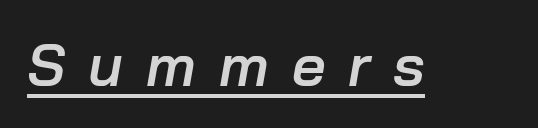
{"italic": "yes", "lean": "right", "slant_degrees": 10, "bold": "semi", "weight": "semibold", "width": "normal", "stroke_contrast": "low", "x_height": "medium", "monospaced": "no", "underline": "yes", "letter_spacing": "wide", "letter_spacing_em": 0.39, "glyph_px": 59}
